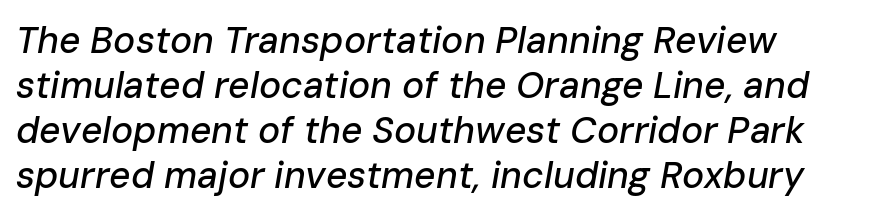
The image shows 37 px text type, italic (leaning right); set line spacing 1.22x, normal letter spacing, not underlined; low stroke contrast and a medium x-height.
